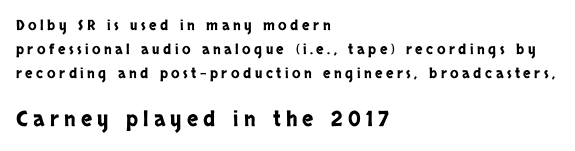
Any mark beneath the type? The region is blank. The text block is weighted toward the left margin, trailing off unevenly rightward. Larger block? The one below; the one above is distinctly smaller. Do the letters lean? They stand straight. There is plenty of visible air inserted between adjacent glyphs.
